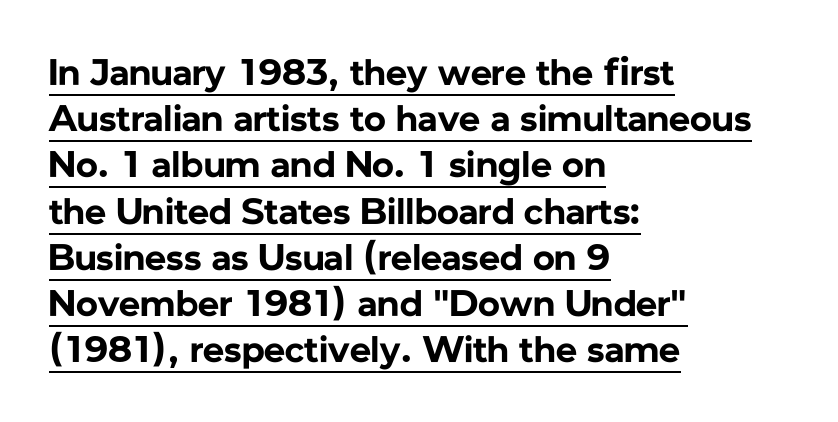
The image shows 37 px bold sans-serif type, upright; set left-aligned, normal line spacing (1.25x), normal letter spacing, underlined; low stroke contrast and a medium x-height.
